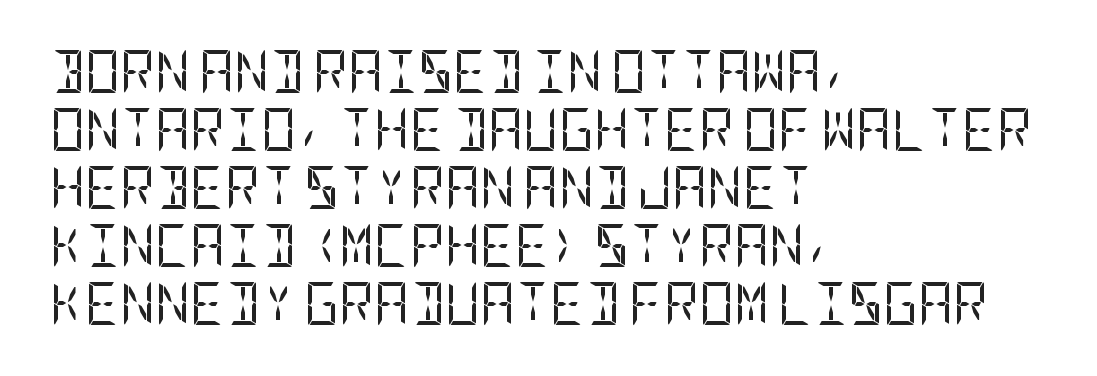
Q: Is the text bold? A: No.
Q: Is the text italic (slanted)? A: No, it is upright.
Q: Is the typeface a serif or a sans-serif typeface? A: Sans-serif.
Q: Is the text underlined? A: No.
Q: How is the paragraph aligned? A: Left-aligned.
Q: Is the spacing between letters normal or unusually wide? A: Normal.
Q: Is the spacing between lines tight, normal or loose? A: Normal.
Q: Width (condensed, normal, or wide)? A: Condensed.
Q: Stroke contrast? A: Low.
Q: x-height? A: Large.
